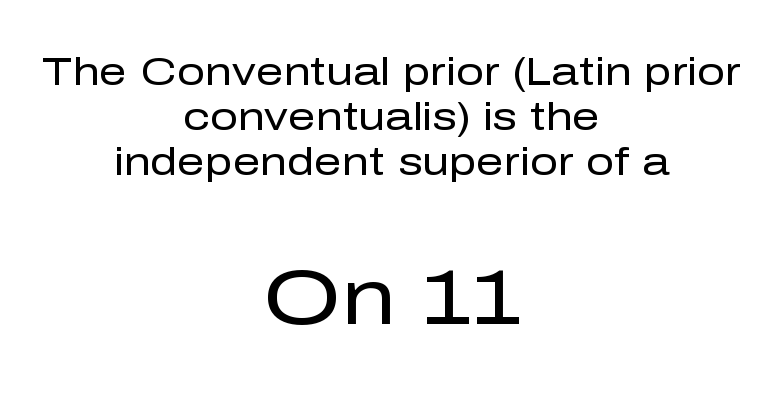
{"serif": "no", "italic": "no", "bold": "no", "weight": "regular", "width": "normal", "stroke_contrast": "low", "x_height": "medium", "monospaced": "no", "underline": "no", "align": "center", "line_spacing": "tight", "line_spacing_ratio": 1.15, "letter_spacing": "normal", "letter_spacing_em": 0.0, "larger_block": "second", "size_ratio": 2.0, "glyph_px": 78}
